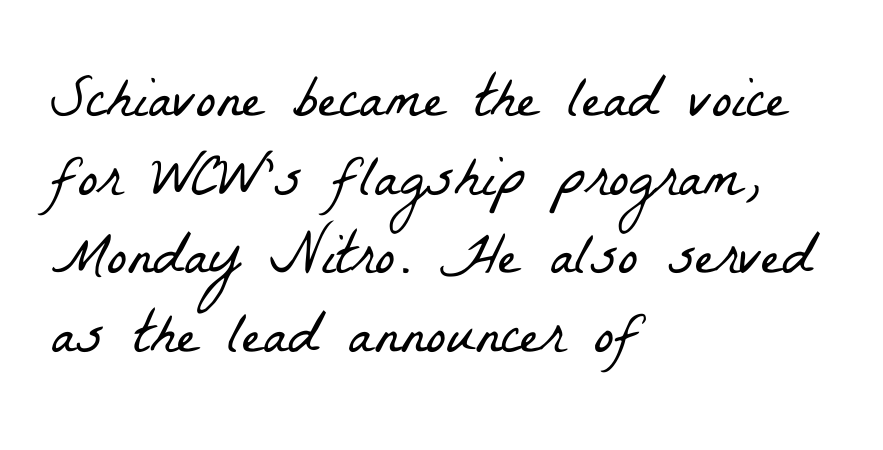
{"serif": "yes", "bold": "no", "weight": "light", "width": "condensed", "stroke_contrast": "low", "x_height": "medium", "monospaced": "no", "underline": "no", "align": "left", "line_spacing": "normal", "line_spacing_ratio": 1.31, "letter_spacing": "normal", "letter_spacing_em": 0.0, "glyph_px": 60}
